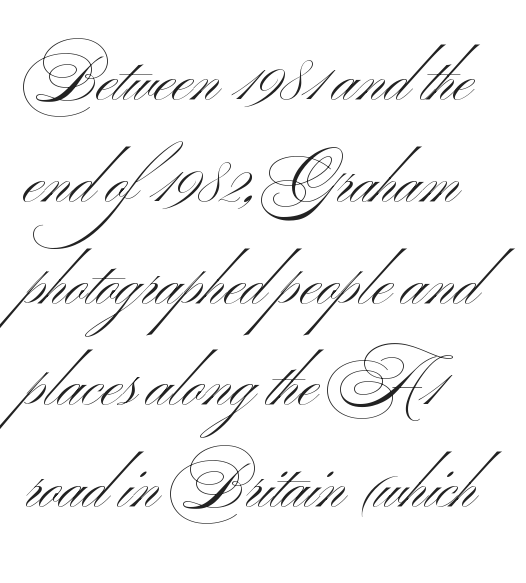
The image shows 64 px light, wide sans-serif type; set left-aligned, normal line spacing (1.59x), normal letter spacing, not underlined; medium stroke contrast and a small x-height.
